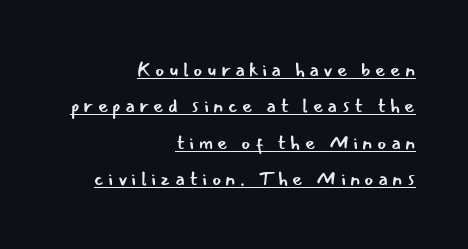
Typeset ragged left — the right edge is the straight one. The font is comparable to plain body text, perhaps lighter. Quick note: underline on. The face used here is rendered with a markedly widened letterfit. You can tell it's not italic because the verticals are truly vertical.
